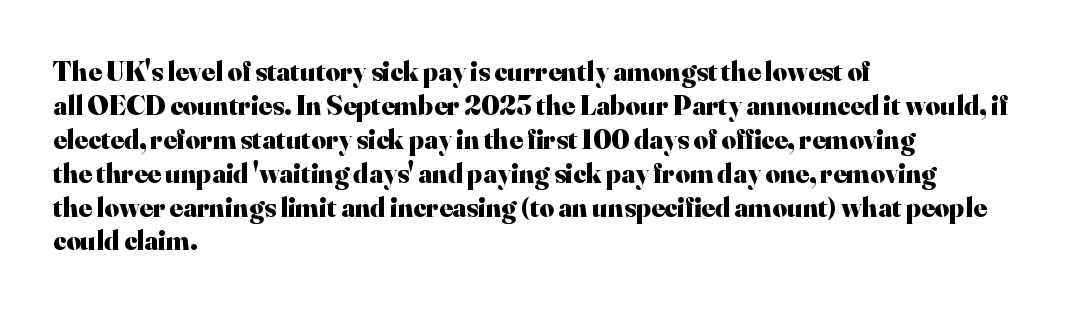
Q: Is the text bold? A: Yes.
Q: Is the text italic (slanted)? A: No, it is upright.
Q: Is the typeface a serif or a sans-serif typeface? A: Serif.
Q: Is the text underlined? A: No.
Q: How is the paragraph aligned? A: Left-aligned.
Q: Is the spacing between letters normal or unusually wide? A: Normal.
Q: Width (condensed, normal, or wide)? A: Normal.
Q: Stroke contrast? A: High.
Q: x-height? A: Small.
Q: Monospaced? A: No.
